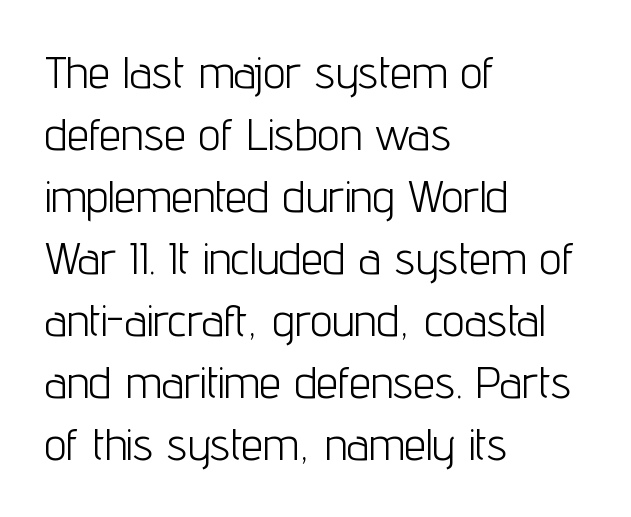
Q: Is the text bold? A: No.
Q: Is the text italic (slanted)? A: No, it is upright.
Q: Is the typeface a serif or a sans-serif typeface? A: Sans-serif.
Q: Is the text underlined? A: No.
Q: How is the paragraph aligned? A: Left-aligned.
Q: Is the spacing between letters normal or unusually wide? A: Normal.
Q: Is the spacing between lines tight, normal or loose? A: Normal.
Q: Width (condensed, normal, or wide)? A: Condensed.
Q: Stroke contrast? A: Low.
Q: x-height? A: Medium.
Q: Monospaced? A: No.
